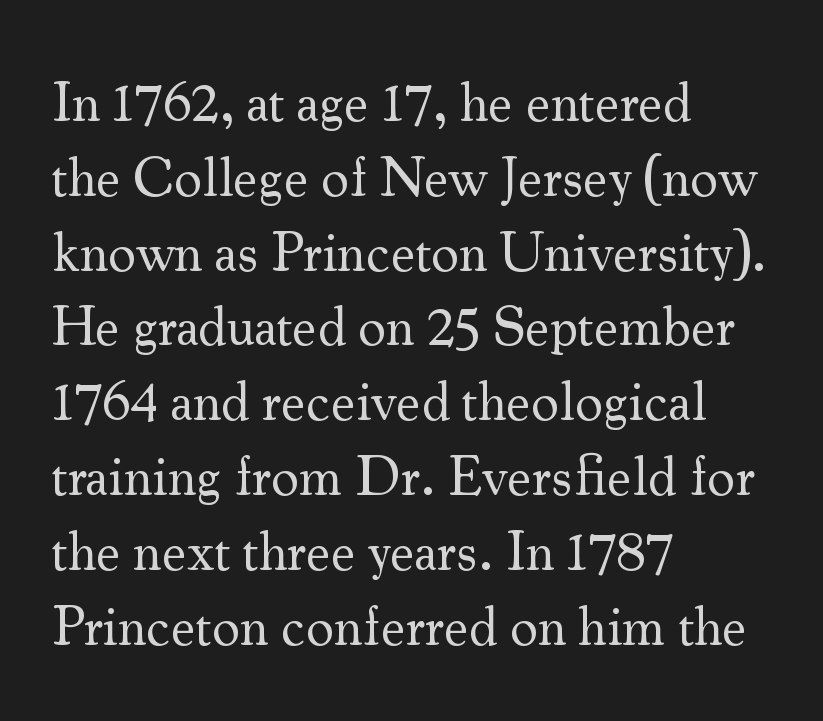
Q: Is the text bold? A: No.
Q: Is the text italic (slanted)? A: No, it is upright.
Q: Is the typeface a serif or a sans-serif typeface? A: Serif.
Q: Is the text underlined? A: No.
Q: How is the paragraph aligned? A: Left-aligned.
Q: Is the spacing between letters normal or unusually wide? A: Normal.
Q: Is the spacing between lines tight, normal or loose? A: Normal.
Q: Width (condensed, normal, or wide)? A: Normal.
Q: Stroke contrast? A: Medium.
Q: x-height? A: Small.
Q: Monospaced? A: No.
